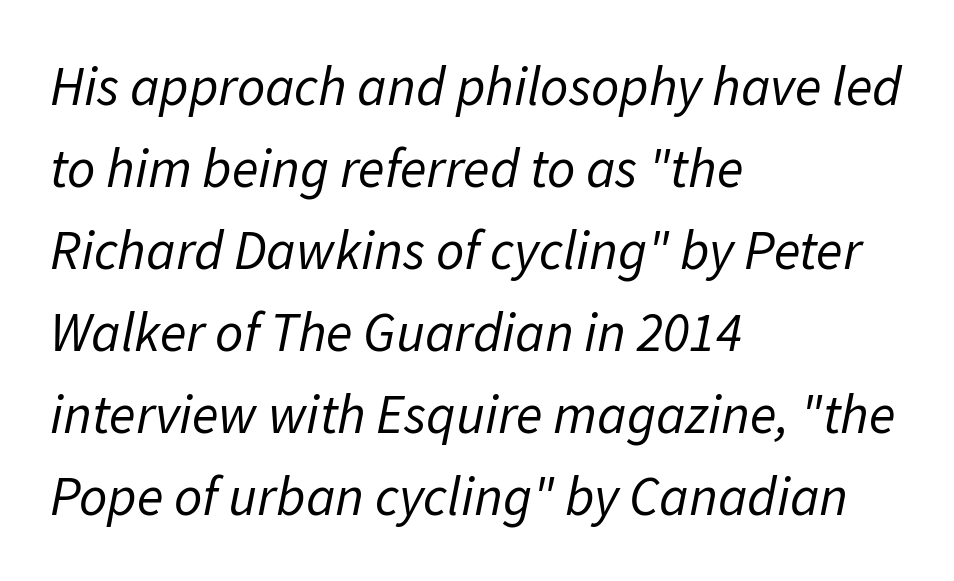
{"italic": "yes", "lean": "right", "slant_degrees": 11, "bold": "no", "weight": "regular", "width": "normal", "stroke_contrast": "low", "x_height": "medium", "monospaced": "no", "underline": "no", "align": "left", "line_spacing": "normal", "line_spacing_ratio": 1.49, "letter_spacing": "normal", "letter_spacing_em": 0.0, "glyph_px": 55}
